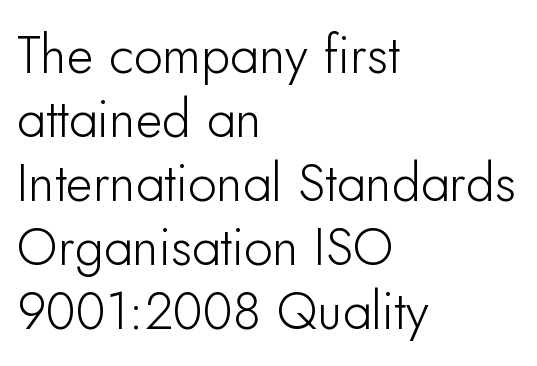
The image shows 52 px sans-serif type, upright; set left-aligned, line spacing 1.23x, normal letter spacing, not underlined; low stroke contrast and a small x-height.
